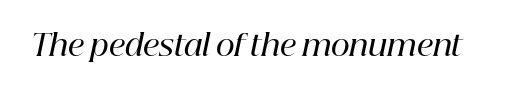
The text carries the slant typical of an italic or oblique font. The characters display serif detailing at their extremities. The rendering keeps characters at their native spacing. The rendering uses natural spacing where letterforms have individual widths. Anything drawn beneath the words? Only blank space.
